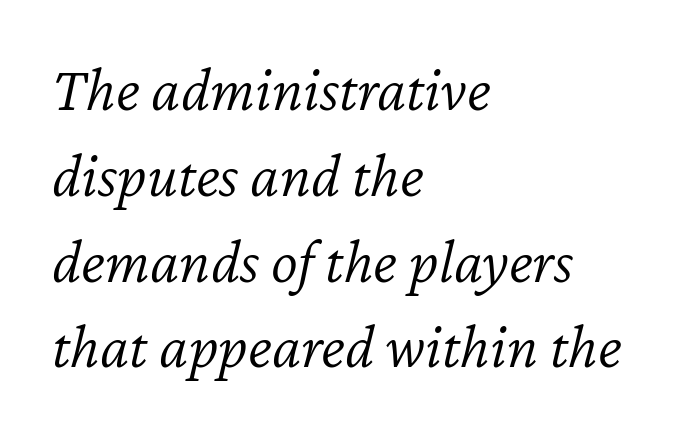
The image shows 64 px light type, italic (leaning right); set left-aligned, normal line spacing (1.34x), normal letter spacing, not underlined; low stroke contrast and a medium x-height.
